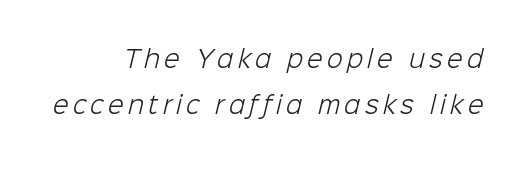
{"bold": "no", "underline": "no", "align": "right", "line_spacing": "loose", "line_spacing_ratio": 2.02, "glyph_px": 23}
